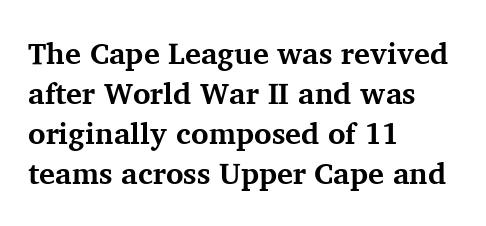
The characters display serif detailing at their extremities. Leftover space on each line is placed entirely after the last word. Weight check: bold — yes, fully. Leading: standard. The foot of each line stays bare and open.
